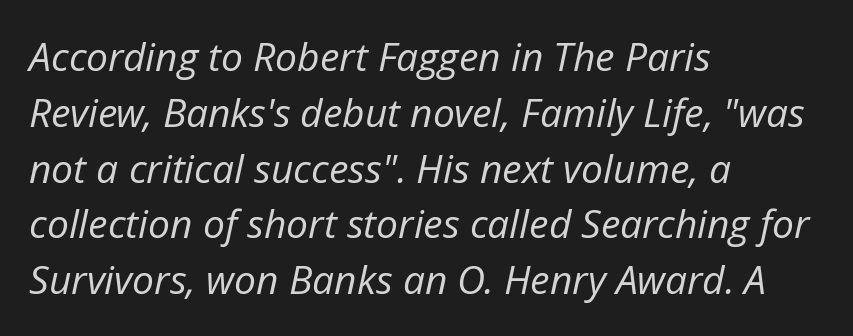
Q: Is the text bold? A: No.
Q: Is the text italic (slanted)? A: Yes, it leans right by about 12 degrees.
Q: Is the text underlined? A: No.
Q: How is the paragraph aligned? A: Left-aligned.
Q: Is the spacing between letters normal or unusually wide? A: Normal.
Q: Is the spacing between lines tight, normal or loose? A: Normal.
Q: Width (condensed, normal, or wide)? A: Normal.
Q: Stroke contrast? A: Low.
Q: x-height? A: Medium.
Q: Monospaced? A: No.
